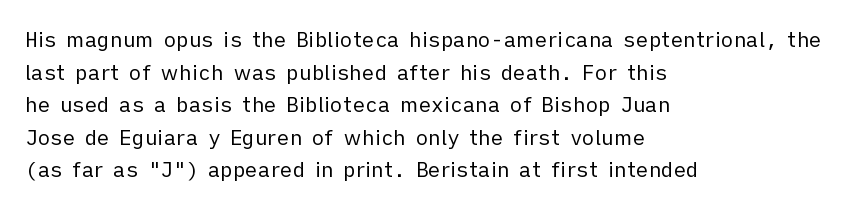
Q: Is the text bold? A: No.
Q: Is the text italic (slanted)? A: No, it is upright.
Q: Is the text underlined? A: No.
Q: How is the paragraph aligned? A: Left-aligned.
Q: Is the spacing between letters normal or unusually wide? A: Normal.
Q: Is the spacing between lines tight, normal or loose? A: Normal.
